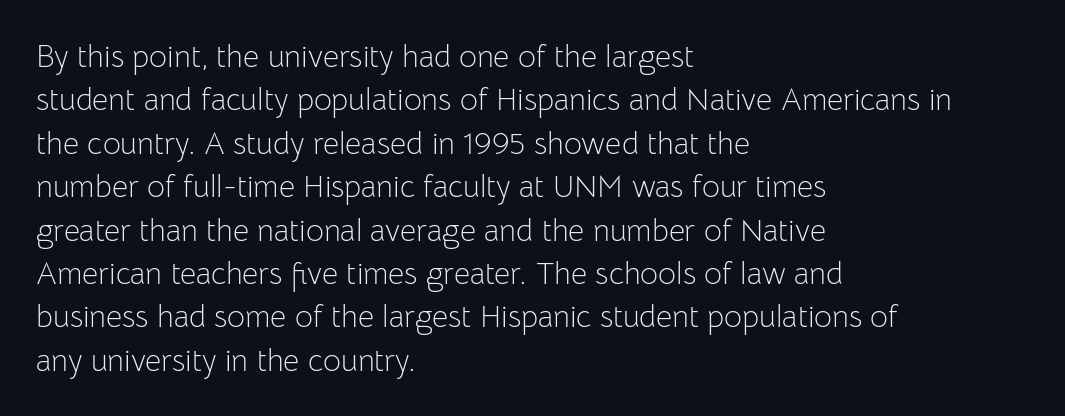
Q: Is the text bold? A: No.
Q: Is the text italic (slanted)? A: No, it is upright.
Q: Is the typeface a serif or a sans-serif typeface? A: Sans-serif.
Q: Is the text underlined? A: No.
Q: How is the paragraph aligned? A: Left-aligned.
Q: Is the spacing between letters normal or unusually wide? A: Normal.
Q: Is the spacing between lines tight, normal or loose? A: Normal.
Q: Width (condensed, normal, or wide)? A: Normal.
Q: Stroke contrast? A: Low.
Q: x-height? A: Medium.
Q: Monospaced? A: No.
